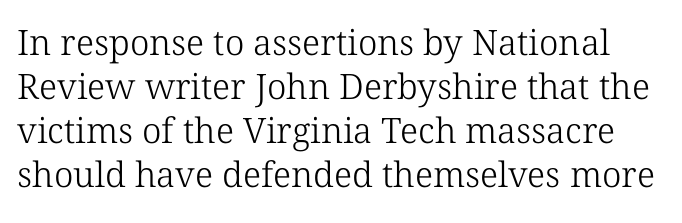
Q: Is the text bold? A: No.
Q: Is the typeface a serif or a sans-serif typeface? A: Serif.
Q: Is the text underlined? A: No.
Q: Is the spacing between letters normal or unusually wide? A: Normal.
Q: Is the spacing between lines tight, normal or loose? A: Normal.
Q: Width (condensed, normal, or wide)? A: Normal.
Q: Stroke contrast? A: Low.
Q: x-height? A: Medium.
Q: Monospaced? A: No.
